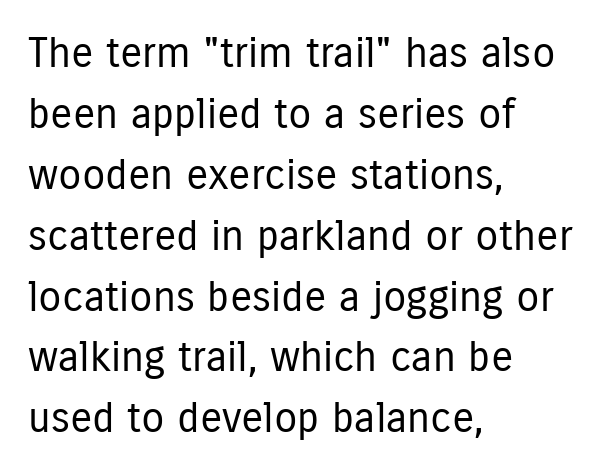
Q: Is the text bold? A: No.
Q: Is the text italic (slanted)? A: No, it is upright.
Q: Is the typeface a serif or a sans-serif typeface? A: Sans-serif.
Q: Is the text underlined? A: No.
Q: How is the paragraph aligned? A: Left-aligned.
Q: Is the spacing between letters normal or unusually wide? A: Normal.
Q: Is the spacing between lines tight, normal or loose? A: Normal.
Q: Width (condensed, normal, or wide)? A: Condensed.
Q: Stroke contrast? A: Low.
Q: x-height? A: Medium.
Q: Monospaced? A: No.
